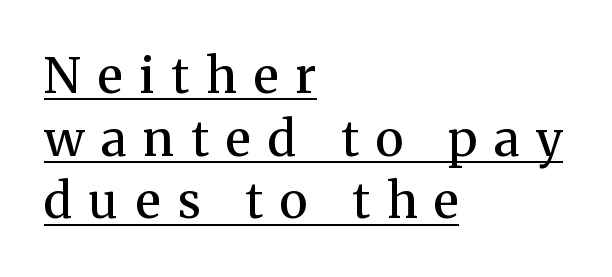
{"serif": "yes", "italic": "no", "bold": "semi", "weight": "semibold", "width": "normal", "stroke_contrast": "medium", "x_height": "medium", "monospaced": "no", "underline": "yes", "align": "left", "line_spacing": "normal", "line_spacing_ratio": 1.28, "letter_spacing": "wide", "letter_spacing_em": 0.35, "glyph_px": 49}
